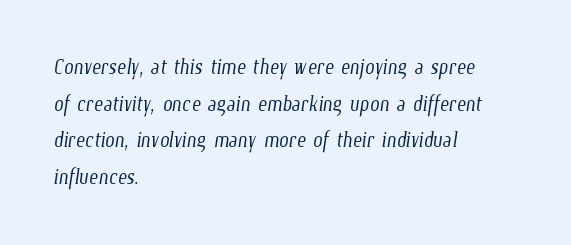
{"bold": "no", "underline": "no", "align": "left", "line_spacing": "normal", "line_spacing_ratio": 1.36, "letter_spacing": "normal", "letter_spacing_em": 0.0, "glyph_px": 27}
